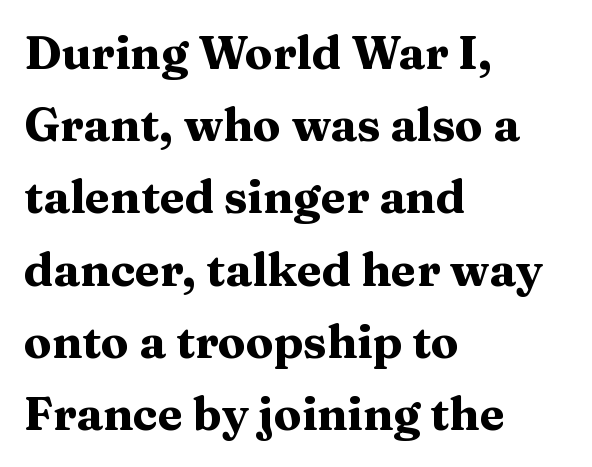
The image shows 46 px heavy, wide serif type, upright; set left-aligned, normal line spacing (1.57x), normal letter spacing, not underlined; medium stroke contrast and a medium x-height.
